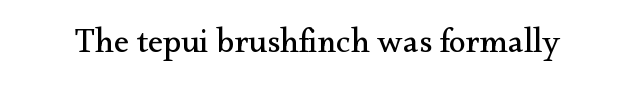
The image shows 34 px regular-weight serif type, upright; set normal letter spacing, not underlined; medium stroke contrast and a small x-height.
